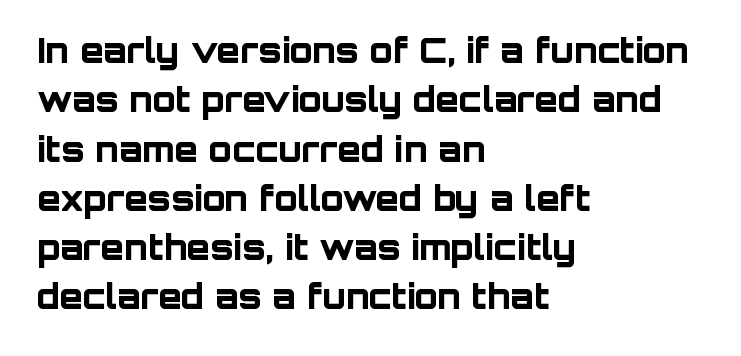
Casual observation: everything's shoved over to the left. Honestly, there is no underline to notice here at all. Heavy-handed strokes throughout: this text is bold. This is the regular roman posture of the typeface.
